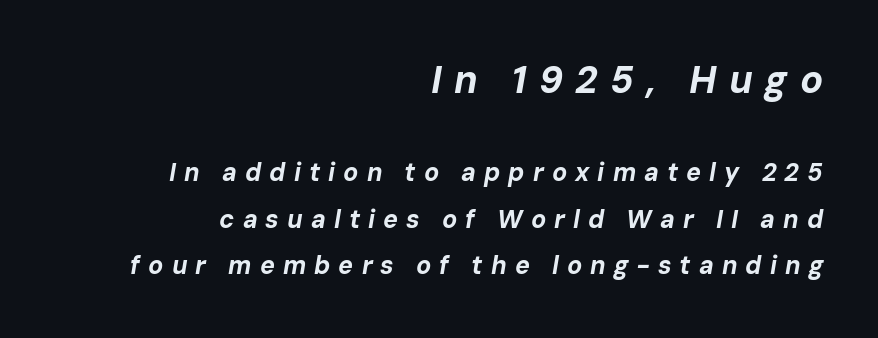
{"italic": "yes", "lean": "right", "slant_degrees": 10, "bold": "yes", "weight": "bold", "width": "normal", "stroke_contrast": "low", "x_height": "medium", "monospaced": "no", "underline": "no", "align": "right", "line_spacing_ratio": 1.86, "letter_spacing": "wide", "letter_spacing_em": 0.32, "larger_block": "first", "size_ratio": 1.52, "glyph_px": 38}
